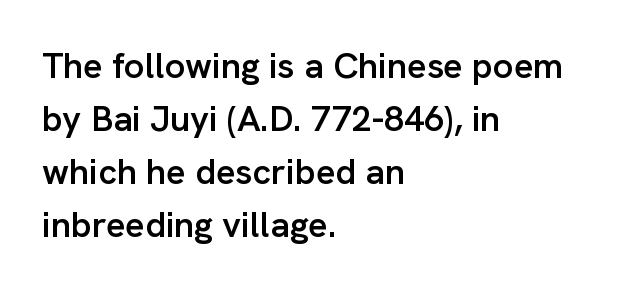
The image shows 36 px semibold sans-serif type, upright; set left-aligned, normal line spacing (1.47x), normal letter spacing, not underlined; low stroke contrast and a medium x-height.
